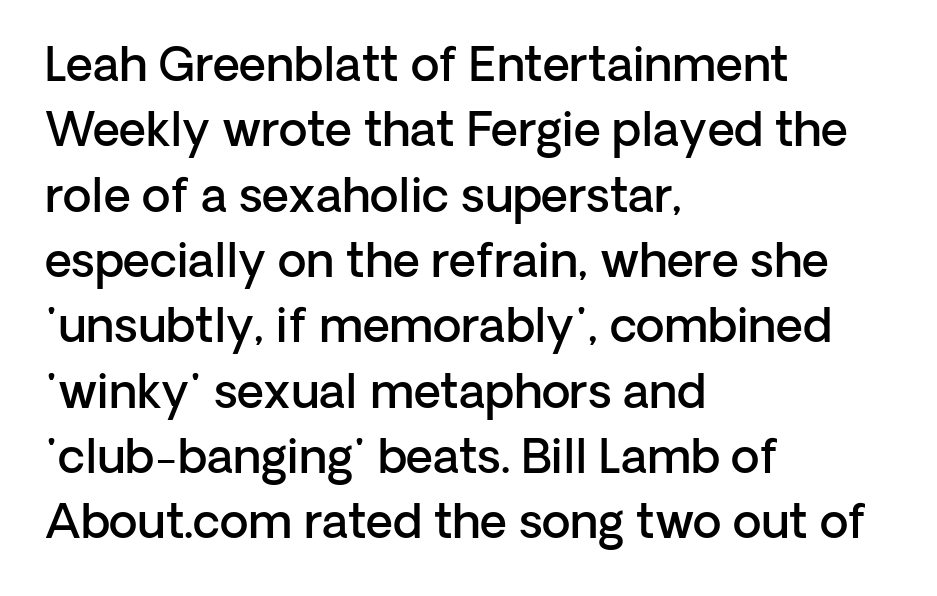
The image shows 47 px semibold sans-serif type, upright; set left-aligned, normal line spacing (1.39x), normal letter spacing, not underlined; low stroke contrast and a medium x-height.
